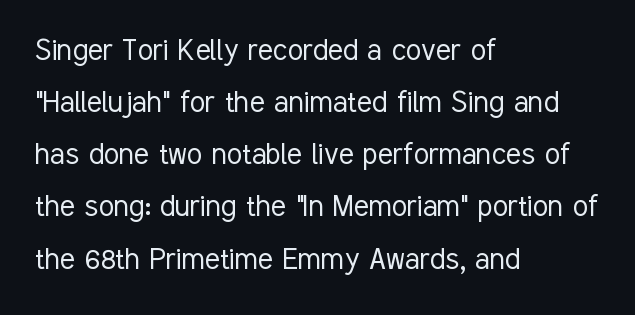
The image shows 35 px light, condensed sans-serif type, upright; set left-aligned, normal line spacing (1.49x), normal letter spacing, not underlined; low stroke contrast and a medium x-height.
